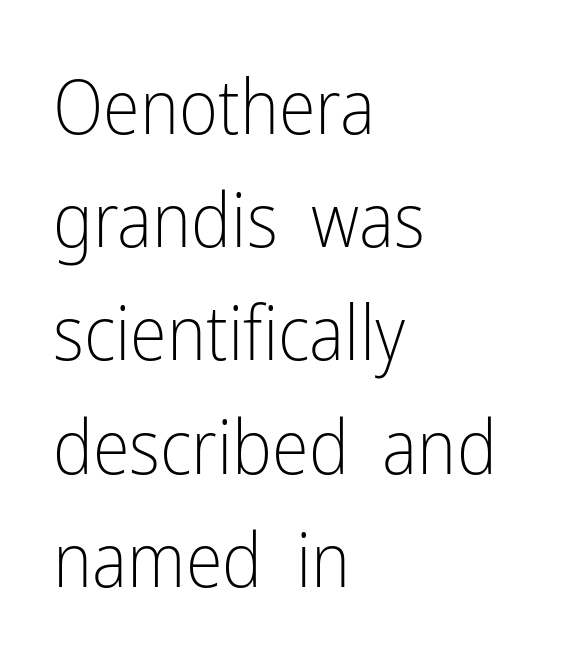
The image shows 75 px light, condensed sans-serif type, upright; set left-aligned, normal line spacing (1.51x), normal letter spacing, not underlined; low stroke contrast and a medium x-height.
